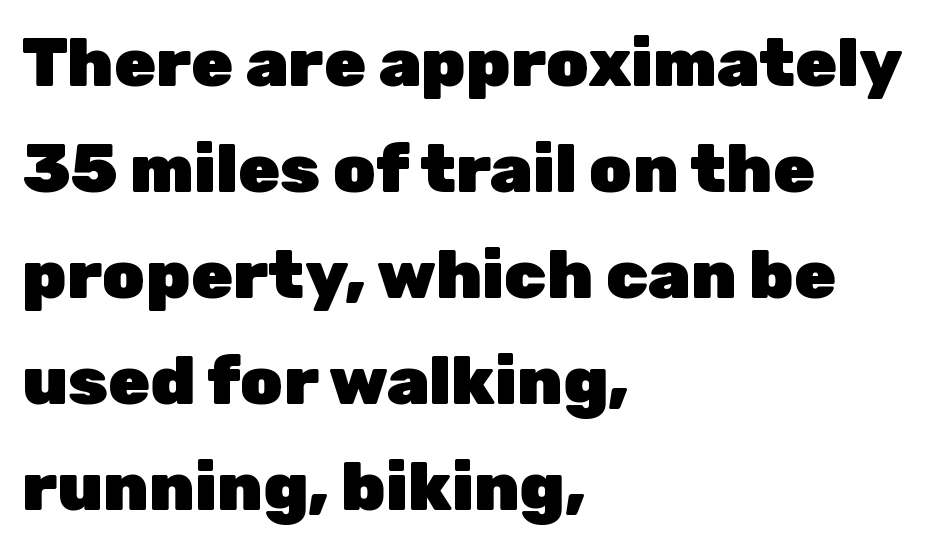
{"serif": "no", "italic": "no", "bold": "yes", "weight": "heavy", "width": "normal", "stroke_contrast": "low", "x_height": "medium", "monospaced": "no", "underline": "no", "align": "left", "line_spacing": "normal", "line_spacing_ratio": 1.56, "letter_spacing": "normal", "letter_spacing_em": 0.0, "glyph_px": 68}
